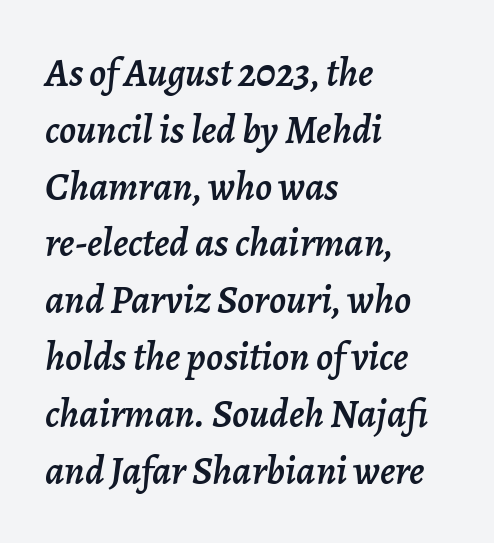
Q: Is the text italic (slanted)? A: Yes, it leans right by about 7 degrees.
Q: Is the text underlined? A: No.
Q: How is the paragraph aligned? A: Left-aligned.
Q: Is the spacing between letters normal or unusually wide? A: Normal.
Q: Is the spacing between lines tight, normal or loose? A: Normal.
Q: Width (condensed, normal, or wide)? A: Normal.
Q: Stroke contrast? A: Low.
Q: x-height? A: Medium.
Q: Monospaced? A: No.
